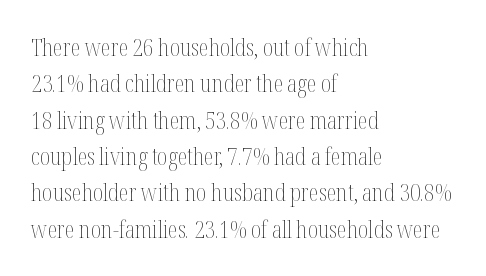
{"italic": "no", "bold": "no", "underline": "no", "align": "left", "line_spacing": "normal", "line_spacing_ratio": 1.58, "letter_spacing": "normal", "letter_spacing_em": 0.0, "glyph_px": 23}
